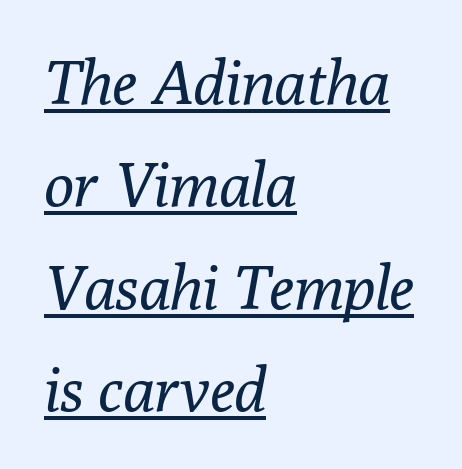
The image shows 62 px regular-weight serif type, italic (leaning right); set left-aligned, normal line spacing (1.65x), normal letter spacing, underlined; low stroke contrast and a medium x-height.
